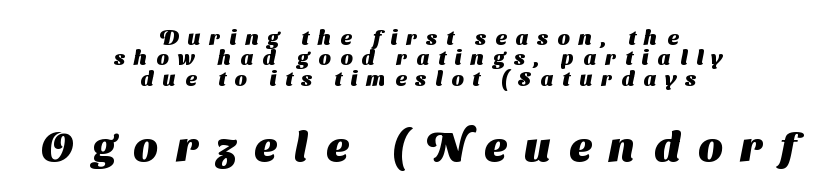
The image shows 42 px heavy sans-serif type; set centered, tight line spacing (0.97x), unusually wide letter spacing (+0.44 em), not underlined; the second (bottom) block is 2.0x larger; medium stroke contrast and a medium x-height.
